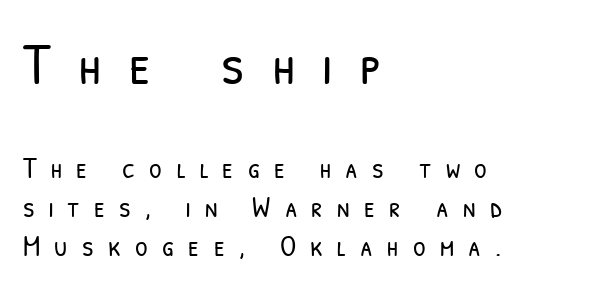
Q: Is the text bold? A: No.
Q: Is the typeface a serif or a sans-serif typeface? A: Sans-serif.
Q: Is the text underlined? A: No.
Q: How is the paragraph aligned? A: Left-aligned.
Q: Is the spacing between letters normal or unusually wide? A: Unusually wide.
Q: Is the spacing between lines tight, normal or loose? A: Normal.
Q: Which block of text is set in a larger size, the first (top) or the second (bottom)? A: The first (top) one.
Q: Width (condensed, normal, or wide)? A: Condensed.
Q: Stroke contrast? A: Low.
Q: x-height? A: Medium.
Q: Monospaced? A: No.
